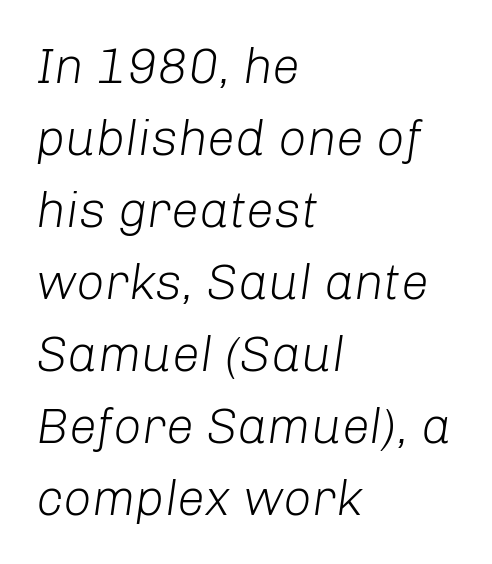
The image shows 50 px light type, italic (leaning right); set left-aligned, normal line spacing (1.44x), normal letter spacing, not underlined; low stroke contrast and a medium x-height.
